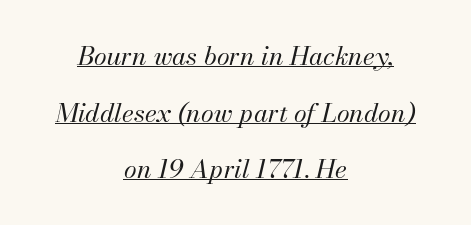
Q: Is the text bold? A: No.
Q: Is the text italic (slanted)? A: Yes, it leans right by about 13 degrees.
Q: Is the text underlined? A: Yes.
Q: How is the paragraph aligned? A: Centered.
Q: Is the spacing between letters normal or unusually wide? A: Normal.
Q: Is the spacing between lines tight, normal or loose? A: Loose.
